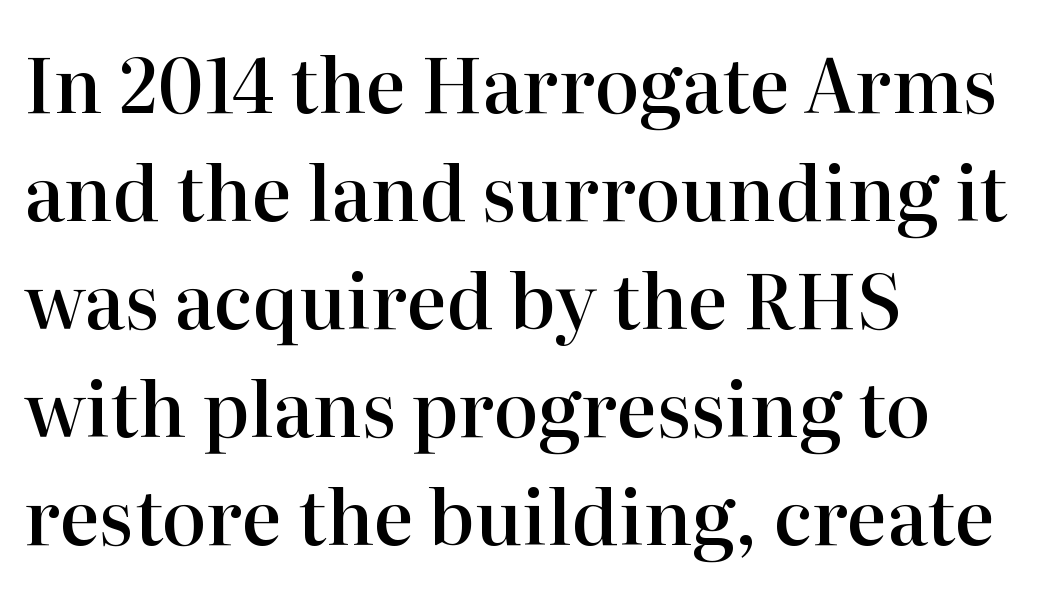
Yep, those are serifs on the letters. These lines were composed using upright roman letters. Reading down the column, the eye jumps a familiar distance to each next line. The line texture is even and compact thanks to regular tracking. Descender tails drop into unmarked territory. The letters are semibold — heavier than regular but short of a full bold.
